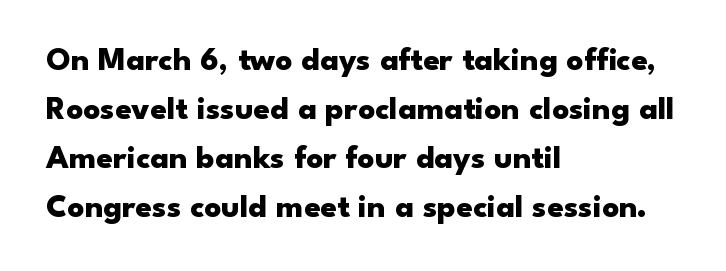
The image shows 33 px heavy, wide sans-serif type, upright; set left-aligned, normal line spacing (1.48x), normal letter spacing, not underlined; low stroke contrast and a small x-height.
